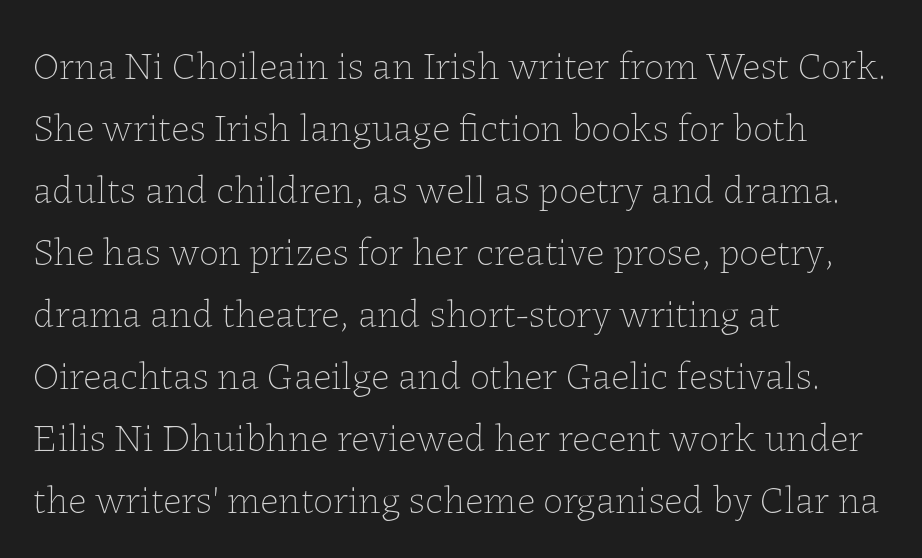
Q: Is the text bold? A: No.
Q: Is the text italic (slanted)? A: No, it is upright.
Q: Is the text underlined? A: No.
Q: How is the paragraph aligned? A: Left-aligned.
Q: Is the spacing between letters normal or unusually wide? A: Normal.
Q: Is the spacing between lines tight, normal or loose? A: Normal.
Q: Width (condensed, normal, or wide)? A: Normal.
Q: Stroke contrast? A: Low.
Q: x-height? A: Medium.
Q: Monospaced? A: No.
